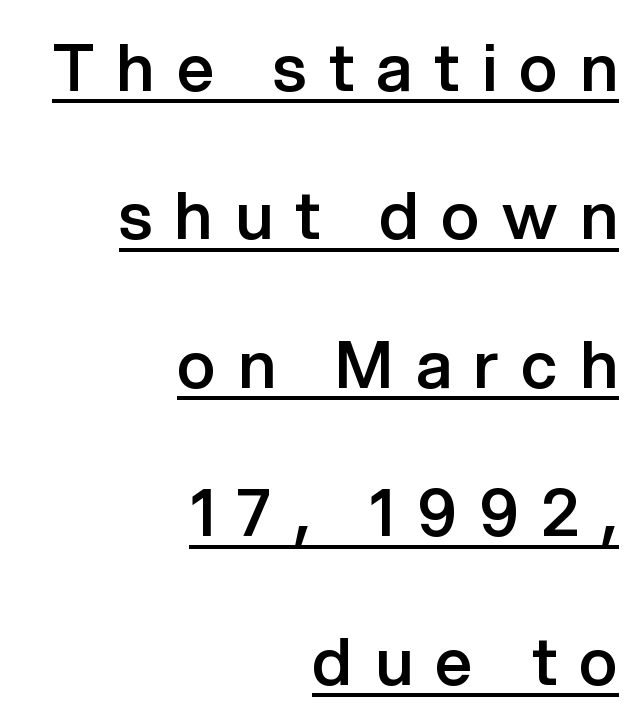
The typesetter chose a ragged-left arrangement here. Here the designer chose a conventional face with non-uniform glyph widths. Each new line begins a long way beneath the previous one. The string is rendered with underlining switched on. Type style note: lacks serifs. Someone cranked the tracking dial way up on this one.
